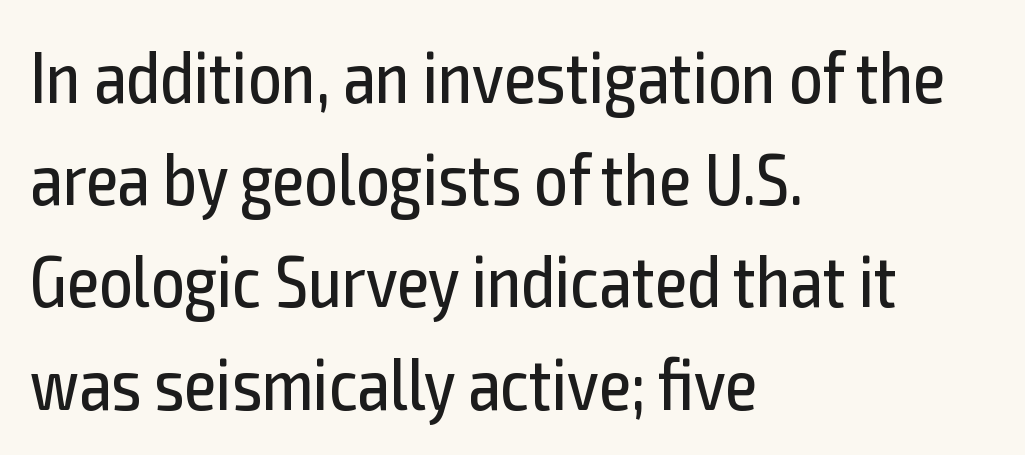
{"serif": "no", "italic": "no", "bold": "no", "weight": "regular", "width": "condensed", "x_height": "medium", "monospaced": "no", "underline": "no", "align": "left", "line_spacing": "normal", "line_spacing_ratio": 1.4, "letter_spacing": "normal", "letter_spacing_em": 0.0, "glyph_px": 73}
